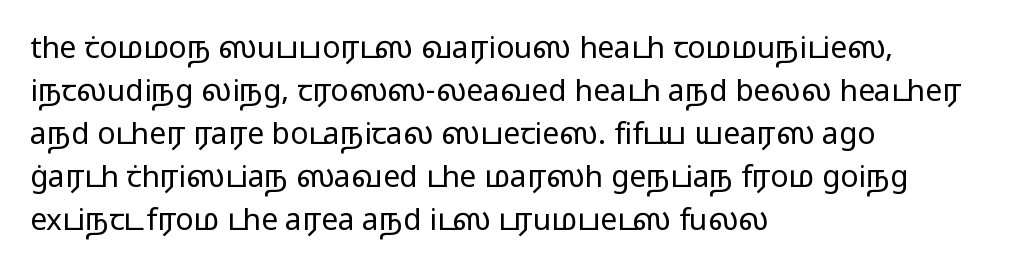
Ink coverage per letter is moderate at most. Character widths vary here, with narrow letters taking less room than wide ones. This rendering employs a face without finishing strokes, i.e., a sans-serif. Posture: upright roman. This sample keeps an unexceptional amount of space between lines. These lines are set flush left with a ragged right edge.
